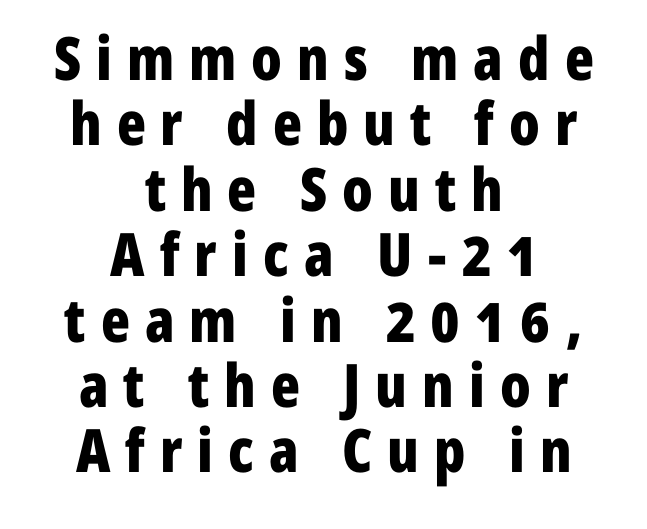
Q: Is the text bold? A: Yes.
Q: Is the text italic (slanted)? A: No, it is upright.
Q: Is the typeface a serif or a sans-serif typeface? A: Sans-serif.
Q: Is the text underlined? A: No.
Q: How is the paragraph aligned? A: Centered.
Q: Is the spacing between letters normal or unusually wide? A: Unusually wide.
Q: Is the spacing between lines tight, normal or loose? A: Tight.
Q: Width (condensed, normal, or wide)? A: Condensed.
Q: Stroke contrast? A: Low.
Q: x-height? A: Medium.
Q: Monospaced? A: No.
